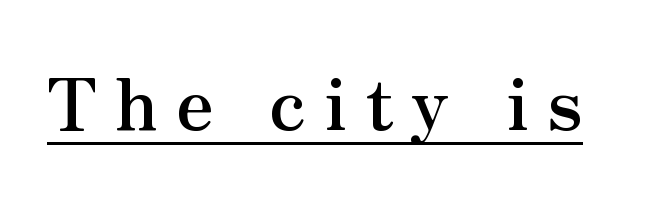
{"serif": "yes", "italic": "no", "bold": "yes", "weight": "semibold", "width": "normal", "stroke_contrast": "medium", "x_height": "small", "monospaced": "no", "underline": "yes", "letter_spacing": "wide", "letter_spacing_em": 0.25, "glyph_px": 71}
